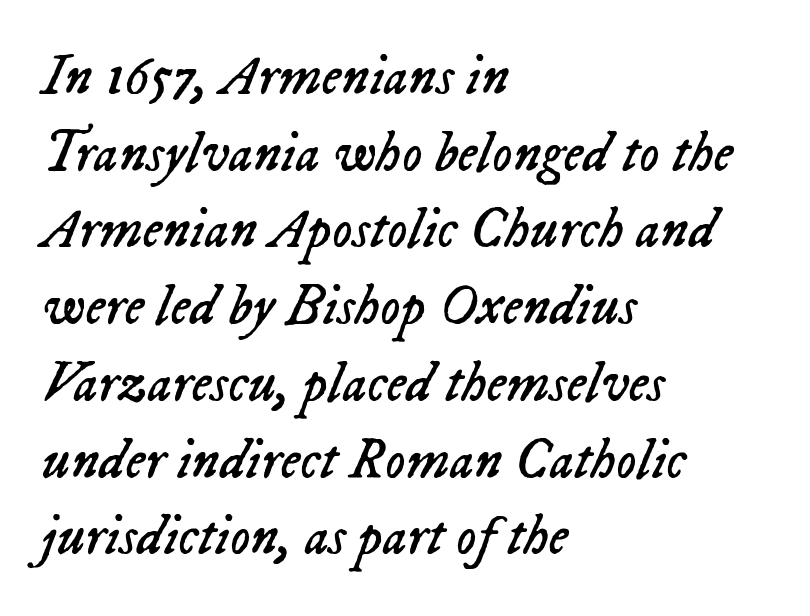
Q: Is the text bold? A: No.
Q: Is the text italic (slanted)? A: Yes, it leans right by about 23 degrees.
Q: Is the text underlined? A: No.
Q: How is the paragraph aligned? A: Left-aligned.
Q: Is the spacing between letters normal or unusually wide? A: Normal.
Q: Is the spacing between lines tight, normal or loose? A: Normal.
Q: Width (condensed, normal, or wide)? A: Normal.
Q: Stroke contrast? A: Low.
Q: x-height? A: Medium.
Q: Monospaced? A: No.
